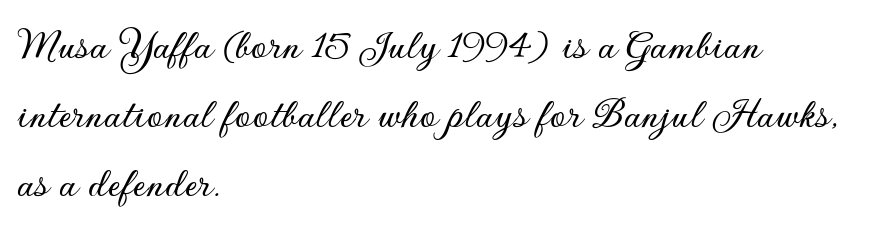
{"serif": "no", "width": "normal", "stroke_contrast": "low", "x_height": "small", "monospaced": "no", "underline": "no", "align": "left", "line_spacing": "normal", "line_spacing_ratio": 1.53, "letter_spacing": "normal", "letter_spacing_em": 0.0, "glyph_px": 45}
